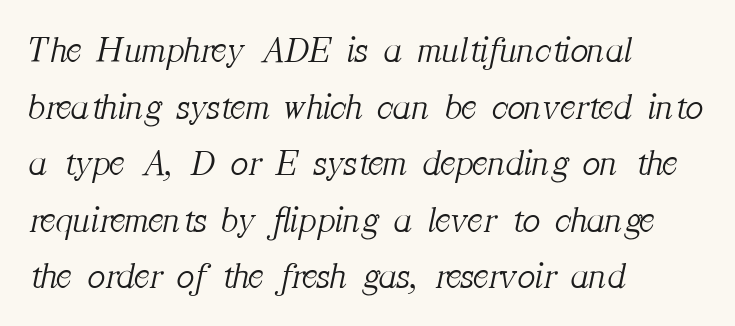
Q: Is the text bold? A: No.
Q: Is the text italic (slanted)? A: Yes, it leans right by about 12 degrees.
Q: Is the typeface a serif or a sans-serif typeface? A: Serif.
Q: Is the text underlined? A: No.
Q: How is the paragraph aligned? A: Left-aligned.
Q: Is the spacing between letters normal or unusually wide? A: Normal.
Q: Is the spacing between lines tight, normal or loose? A: Normal.
Q: Width (condensed, normal, or wide)? A: Normal.
Q: Stroke contrast? A: Medium.
Q: x-height? A: Medium.
Q: Monospaced? A: No.
